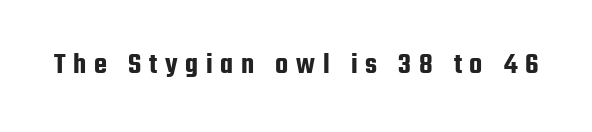
The image shows 30 px condensed sans-serif type, upright; set unusually wide letter spacing (+0.26 em), not underlined; low stroke contrast and a medium x-height.
